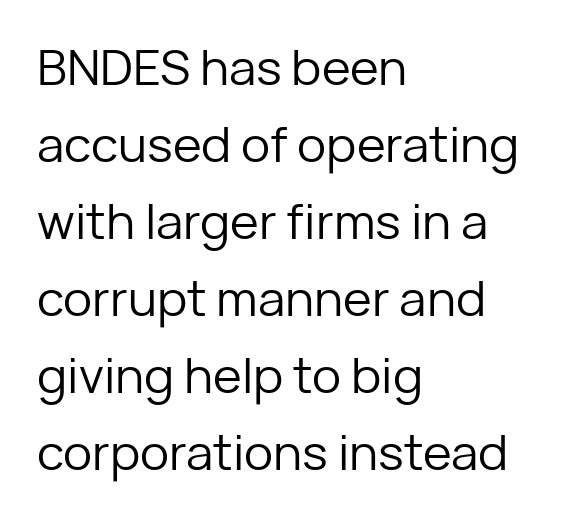
The image shows 49 px regular-weight sans-serif type, upright; set left-aligned, normal line spacing (1.57x), normal letter spacing, not underlined; low stroke contrast and a medium x-height.
